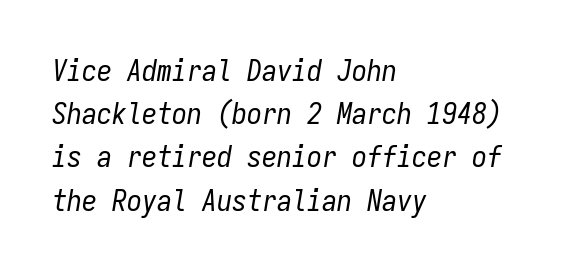
Q: Is the text bold? A: No.
Q: Is the text italic (slanted)? A: Yes, it leans right by about 9 degrees.
Q: Is the text underlined? A: No.
Q: How is the paragraph aligned? A: Left-aligned.
Q: Is the spacing between letters normal or unusually wide? A: Normal.
Q: Is the spacing between lines tight, normal or loose? A: Normal.
Q: Width (condensed, normal, or wide)? A: Condensed.
Q: Stroke contrast? A: Low.
Q: x-height? A: Medium.
Q: Monospaced? A: Yes.
